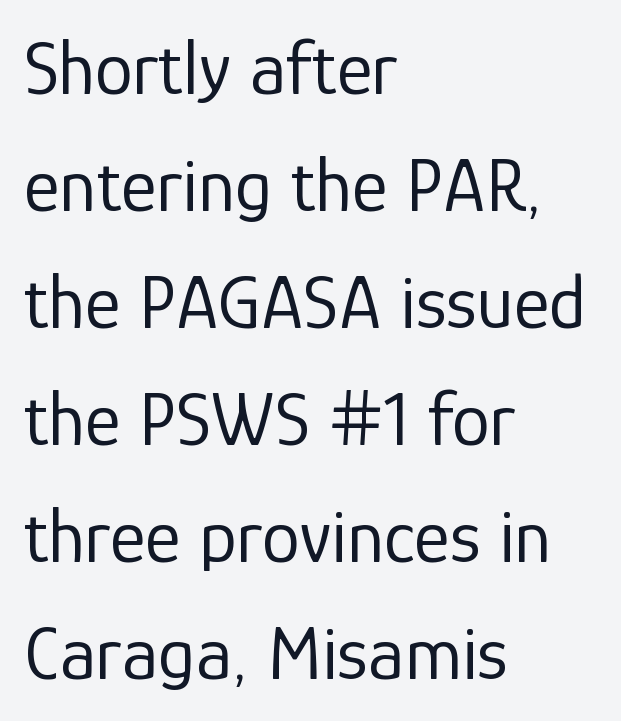
{"serif": "no", "italic": "no", "bold": "no", "weight": "regular", "width": "normal", "stroke_contrast": "low", "x_height": "medium", "monospaced": "no", "underline": "no", "align": "left", "line_spacing": "normal", "line_spacing_ratio": 1.52, "letter_spacing": "normal", "letter_spacing_em": 0.0, "glyph_px": 77}
